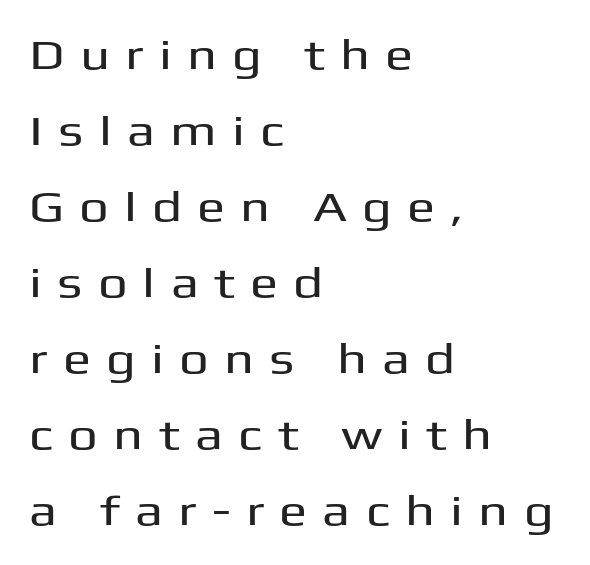
The image shows 42 px wide sans-serif type, upright; set left-aligned, line spacing 1.81x, unusually wide letter spacing (+0.36 em), not underlined; medium stroke contrast and a medium x-height.
